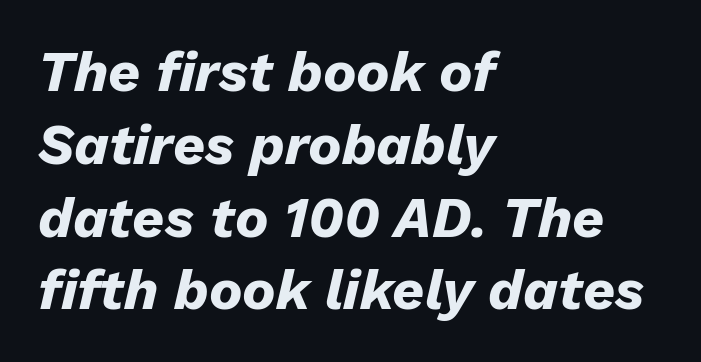
The line texture is even and compact thanks to regular tracking. Glance below the letters and you will spot only blank space. Spacing verdict: proportional, widths tailored to each character. In terms of weight, the rendering is a true, heavy bold. How would I describe the line gaps? Plain and ordinary. A typesetter would mark this as italic.
